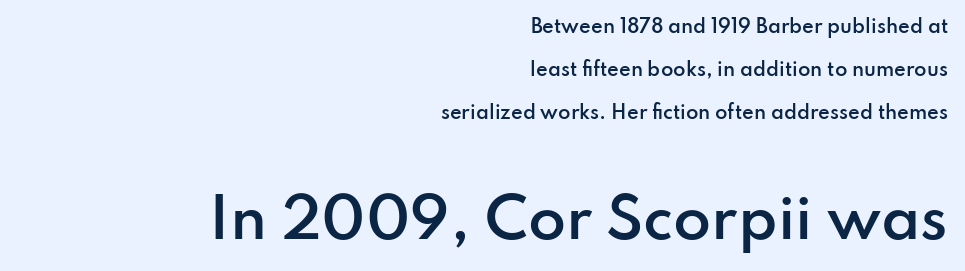
{"serif": "no", "italic": "no", "bold": "semi", "weight": "semibold", "width": "normal", "stroke_contrast": "low", "x_height": "small", "monospaced": "no", "underline": "no", "align": "right", "line_spacing": "loose", "line_spacing_ratio": 2.4, "letter_spacing": "normal", "letter_spacing_em": 0.0, "larger_block": "second", "size_ratio": 3.06, "glyph_px": 55}
